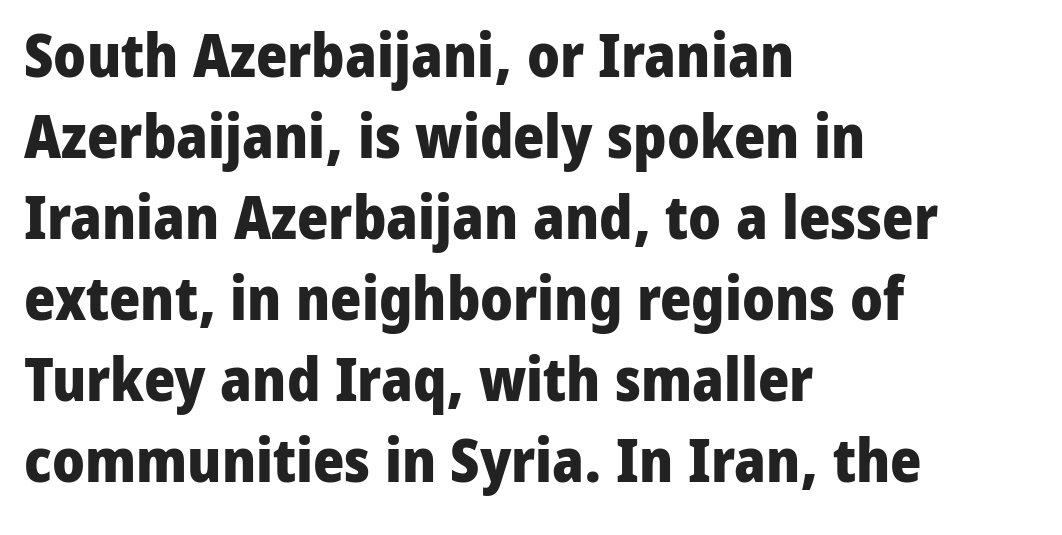
Q: Is the text bold? A: Yes.
Q: Is the text italic (slanted)? A: No, it is upright.
Q: Is the typeface a serif or a sans-serif typeface? A: Sans-serif.
Q: Is the text underlined? A: No.
Q: How is the paragraph aligned? A: Left-aligned.
Q: Is the spacing between letters normal or unusually wide? A: Normal.
Q: Is the spacing between lines tight, normal or loose? A: Normal.
Q: Width (condensed, normal, or wide)? A: Normal.
Q: Stroke contrast? A: Low.
Q: x-height? A: Medium.
Q: Monospaced? A: No.
